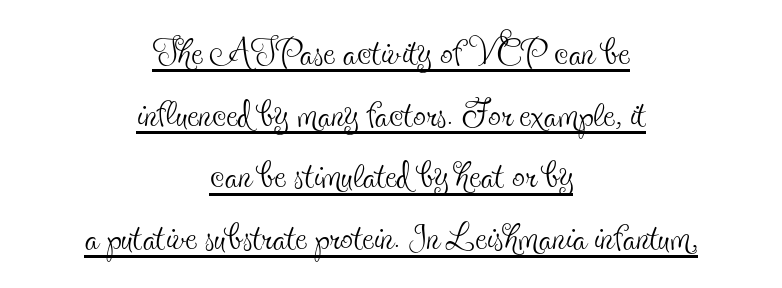
Q: Is the text bold? A: No.
Q: Is the typeface a serif or a sans-serif typeface? A: Serif.
Q: Is the text underlined? A: Yes.
Q: How is the paragraph aligned? A: Centered.
Q: Is the spacing between letters normal or unusually wide? A: Normal.
Q: Width (condensed, normal, or wide)? A: Condensed.
Q: x-height? A: Small.
Q: Monospaced? A: No.
